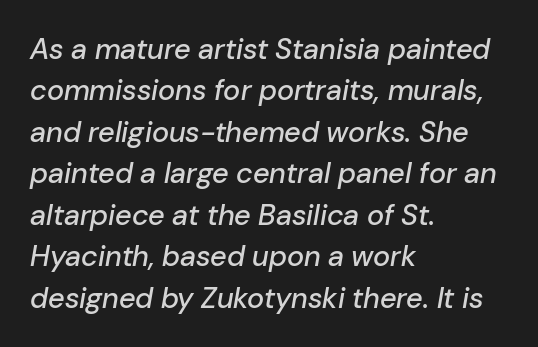
Q: Is the text italic (slanted)? A: Yes, it leans right by about 10 degrees.
Q: Is the text underlined? A: No.
Q: How is the paragraph aligned? A: Left-aligned.
Q: Is the spacing between letters normal or unusually wide? A: Normal.
Q: Is the spacing between lines tight, normal or loose? A: Normal.
Q: Width (condensed, normal, or wide)? A: Normal.
Q: Stroke contrast? A: Low.
Q: x-height? A: Medium.
Q: Monospaced? A: No.
